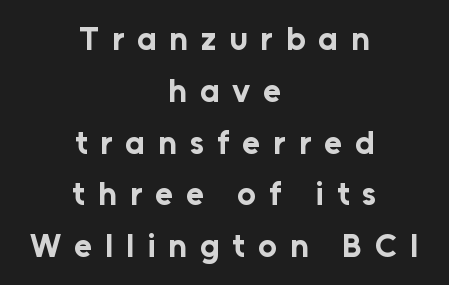
Note the varied advance widths — an 'i' is clearly narrower than an 'm'. Compared with typical paragraphs, the rows here are spaced about the same. The strokes are fattened all the way to bold. Horizontal alignment here is central, giving a formal, balanced look. Between one letter and the next there's a generous, obvious gap. Tall strokes in this sample are plumb rather than angled.
